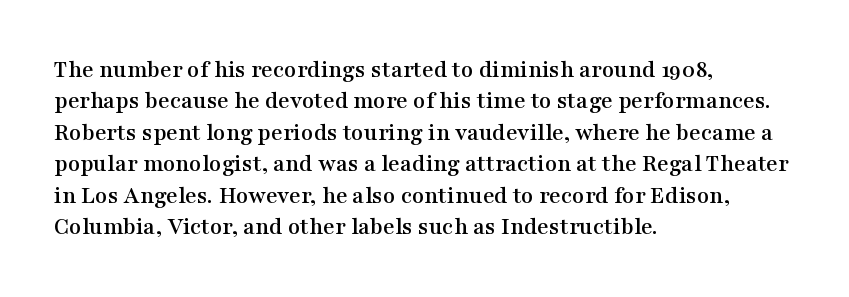
Q: Is the text italic (slanted)? A: No, it is upright.
Q: Is the text underlined? A: No.
Q: How is the paragraph aligned? A: Left-aligned.
Q: Is the spacing between letters normal or unusually wide? A: Normal.
Q: Is the spacing between lines tight, normal or loose? A: Normal.
